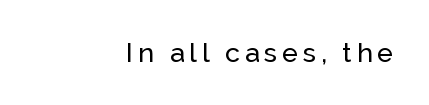
Q: Is the text italic (slanted)? A: No, it is upright.
Q: Is the text underlined? A: No.
Q: How is the paragraph aligned? A: Right-aligned.
